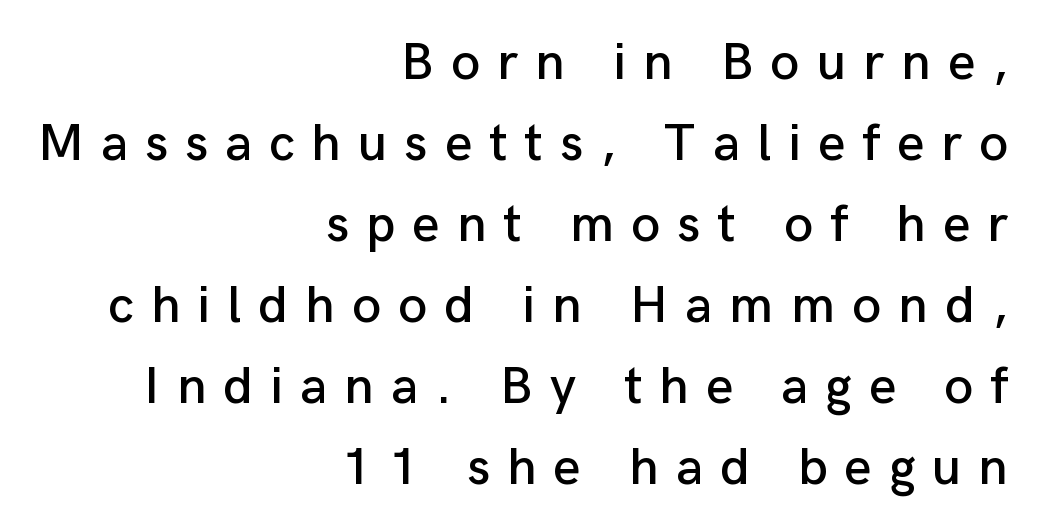
The image shows 53 px sans-serif type, upright; set right-aligned, normal line spacing (1.53x), unusually wide letter spacing (+0.32 em), not underlined; low stroke contrast and a medium x-height.
